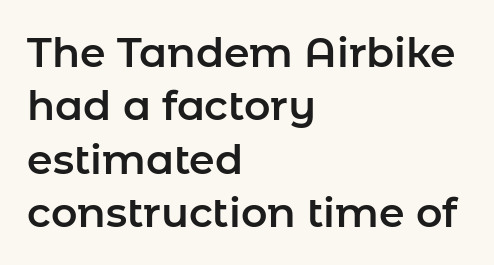
{"serif": "no", "italic": "no", "width": "normal", "stroke_contrast": "low", "x_height": "medium", "monospaced": "no", "underline": "no", "align": "left", "line_spacing": "normal", "line_spacing_ratio": 1.3, "letter_spacing": "normal", "letter_spacing_em": 0.0, "glyph_px": 41}
